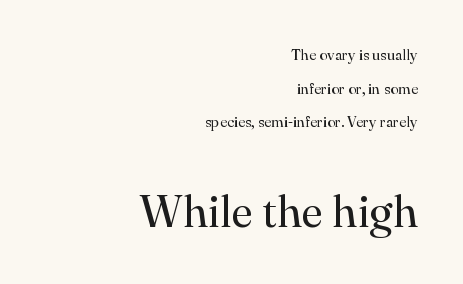
{"serif": "yes", "italic": "no", "bold": "no", "weight": "regular", "width": "normal", "stroke_contrast": "high", "x_height": "small", "monospaced": "no", "underline": "no", "align": "right", "line_spacing": "loose", "line_spacing_ratio": 2.24, "letter_spacing": "normal", "letter_spacing_em": 0.0, "larger_block": "second", "size_ratio": 3.0, "glyph_px": 45}
